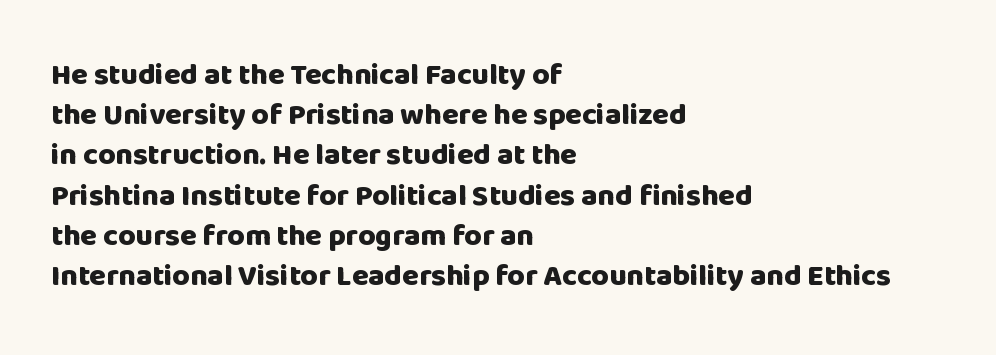
The image shows 30 px heavy sans-serif type, upright; set left-aligned, normal line spacing (1.34x), normal letter spacing, not underlined; low stroke contrast and a large x-height.
